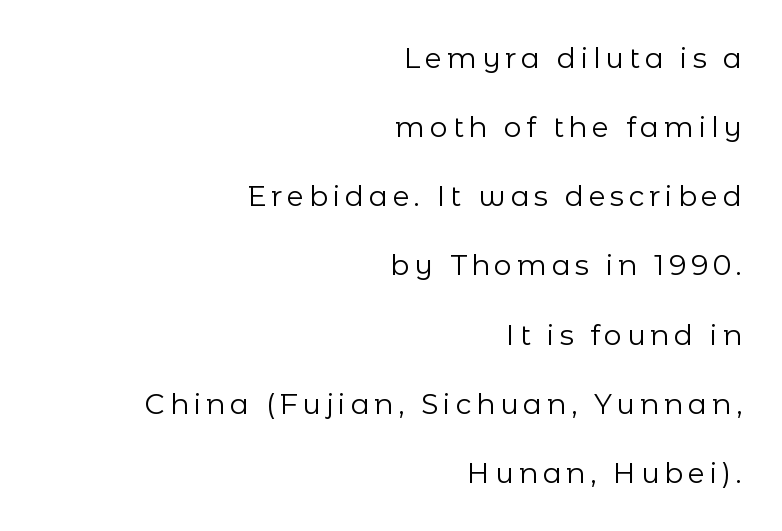
Q: Is the text bold? A: No.
Q: Is the text italic (slanted)? A: No, it is upright.
Q: Is the typeface a serif or a sans-serif typeface? A: Sans-serif.
Q: Is the text underlined? A: No.
Q: How is the paragraph aligned? A: Right-aligned.
Q: Is the spacing between lines tight, normal or loose? A: Loose.
Q: Width (condensed, normal, or wide)? A: Normal.
Q: Stroke contrast? A: Low.
Q: x-height? A: Medium.
Q: Monospaced? A: No.
